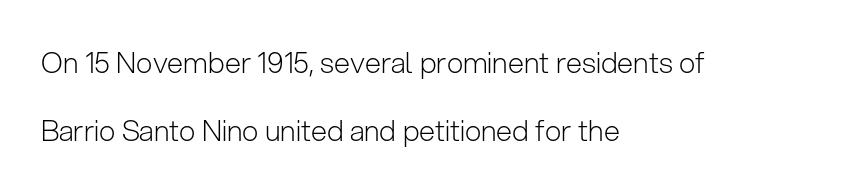
{"serif": "no", "italic": "no", "bold": "no", "weight": "light", "width": "normal", "stroke_contrast": "low", "x_height": "medium", "monospaced": "no", "underline": "no", "align": "left", "line_spacing": "loose", "line_spacing_ratio": 2.33, "letter_spacing": "normal", "letter_spacing_em": 0.0, "glyph_px": 29}
